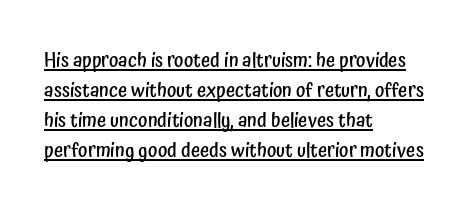
Q: Is the text bold? A: Semi-bold.
Q: Is the text italic (slanted)? A: No, it is upright.
Q: Is the text underlined? A: Yes.
Q: How is the paragraph aligned? A: Left-aligned.
Q: Is the spacing between letters normal or unusually wide? A: Normal.
Q: Is the spacing between lines tight, normal or loose? A: Normal.
